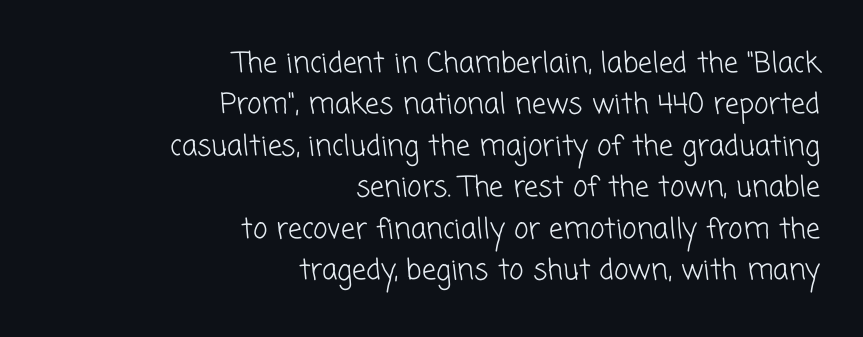
The image shows 28 px light sans-serif type; set right-aligned, normal line spacing (1.48x), normal letter spacing, not underlined; low stroke contrast and a medium x-height.
